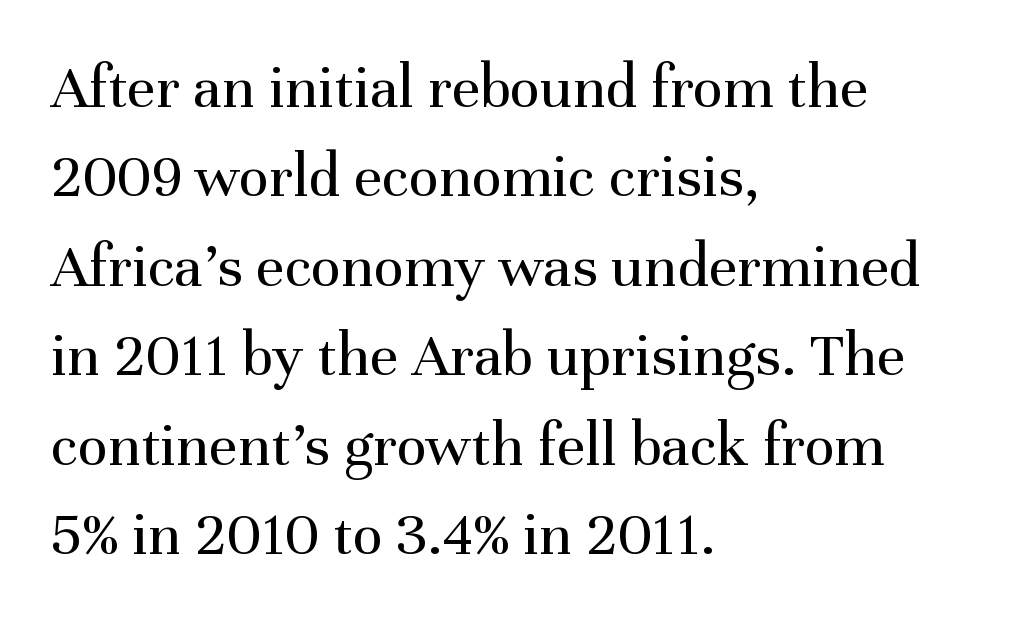
{"serif": "yes", "italic": "no", "bold": "no", "weight": "regular", "width": "normal", "stroke_contrast": "medium", "x_height": "medium", "monospaced": "no", "underline": "no", "align": "left", "line_spacing": "normal", "line_spacing_ratio": 1.42, "letter_spacing": "normal", "letter_spacing_em": 0.0, "glyph_px": 63}
